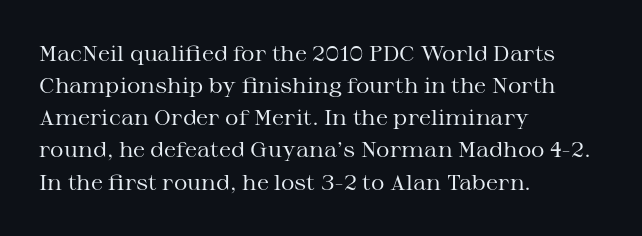
The image shows 21 px text type, upright; set left-aligned, normal line spacing (1.53x), normal letter spacing, not underlined.
